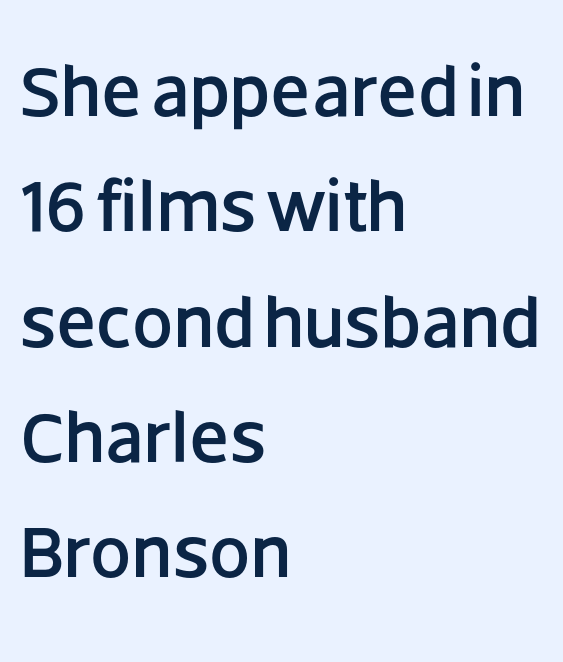
{"serif": "no", "italic": "no", "width": "normal", "stroke_contrast": "low", "x_height": "large", "monospaced": "no", "underline": "no", "align": "left", "line_spacing": "normal", "line_spacing_ratio": 1.58, "letter_spacing": "normal", "letter_spacing_em": 0.0, "glyph_px": 73}
